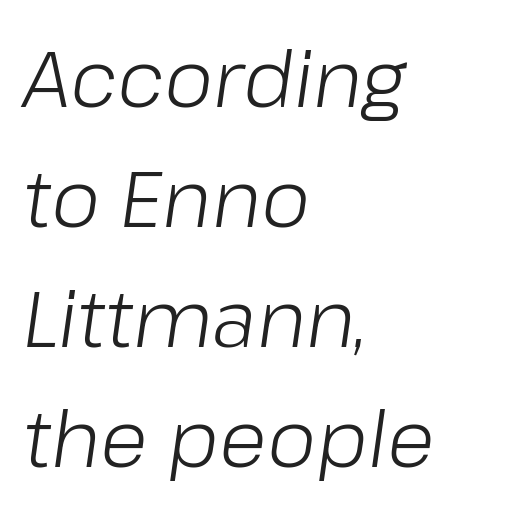
The face used here is proportionally spaced, like ordinary book or web type. The lines sit at an ordinary, default distance from one another. Check the space under the baseline: it is left empty. A typesetter would mark this as italic. Horizontally, the lines are justified to the leading edge only.
